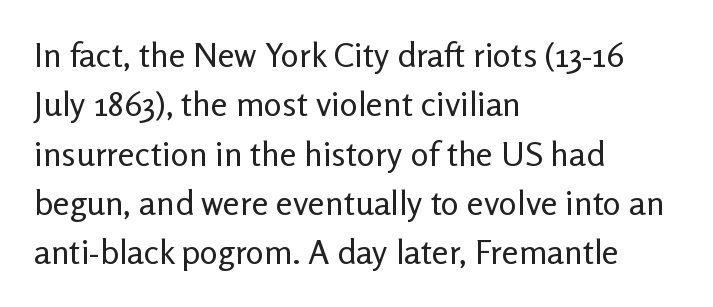
The image shows 34 px regular-weight sans-serif type, upright; set left-aligned, normal line spacing (1.45x), normal letter spacing, not underlined; low stroke contrast and a medium x-height.
